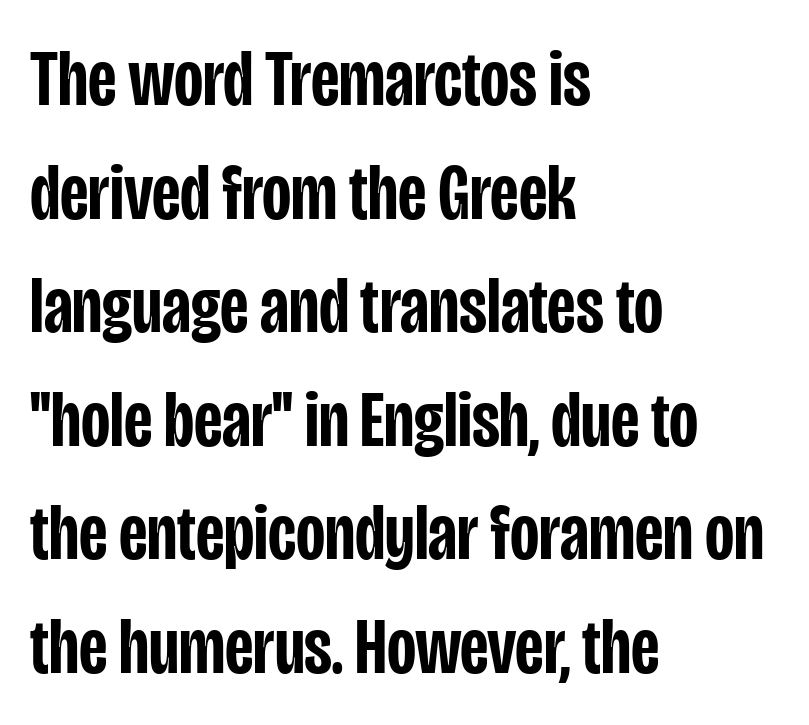
Q: Is the text bold? A: Semi-bold.
Q: Is the text italic (slanted)? A: No, it is upright.
Q: Is the typeface a serif or a sans-serif typeface? A: Sans-serif.
Q: Is the text underlined? A: No.
Q: How is the paragraph aligned? A: Left-aligned.
Q: Is the spacing between letters normal or unusually wide? A: Normal.
Q: Is the spacing between lines tight, normal or loose? A: Normal.
Q: Width (condensed, normal, or wide)? A: Condensed.
Q: Stroke contrast? A: Low.
Q: x-height? A: Large.
Q: Monospaced? A: No.
